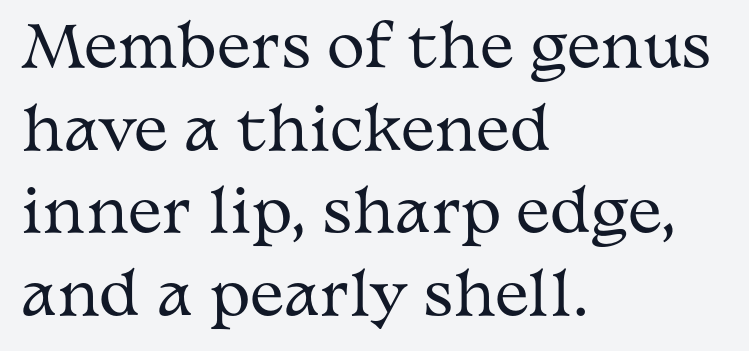
The image shows 57 px regular-weight, wide serif type, upright; set left-aligned, normal line spacing (1.45x), normal letter spacing, not underlined; medium stroke contrast and a medium x-height.
